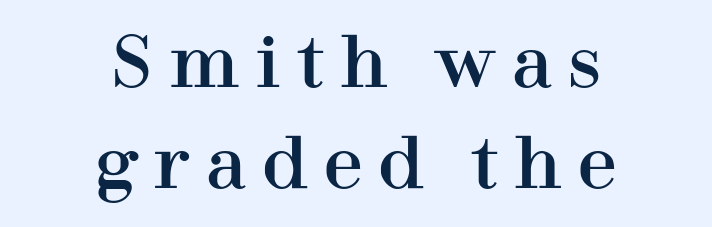
The image shows 70 px serif type, upright; set centered, normal line spacing (1.45x), unusually wide letter spacing (+0.23 em), not underlined; high stroke contrast and a medium x-height.
